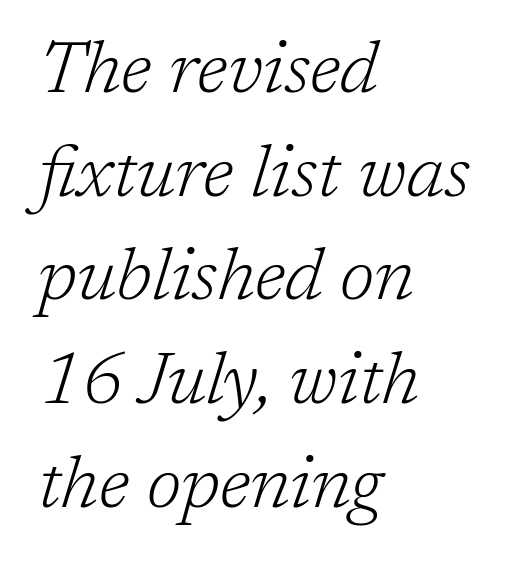
Rendered with sloped, italic letterforms. Proportional: the letters do not fall into vertical columns. The passage shown is not bold in any degree. Each row of text sits above clean, open space.
